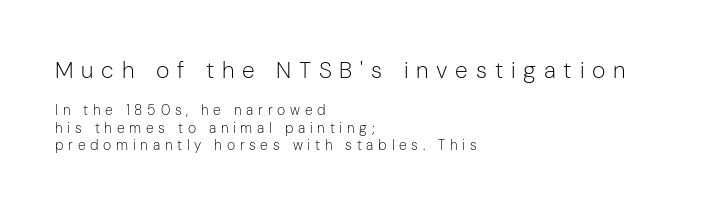
The image shows 23 px text type, upright; set left-aligned, line spacing 1.22x, unusually wide letter spacing (+0.34 em), not underlined; the first (top) block is 1.64x larger.
